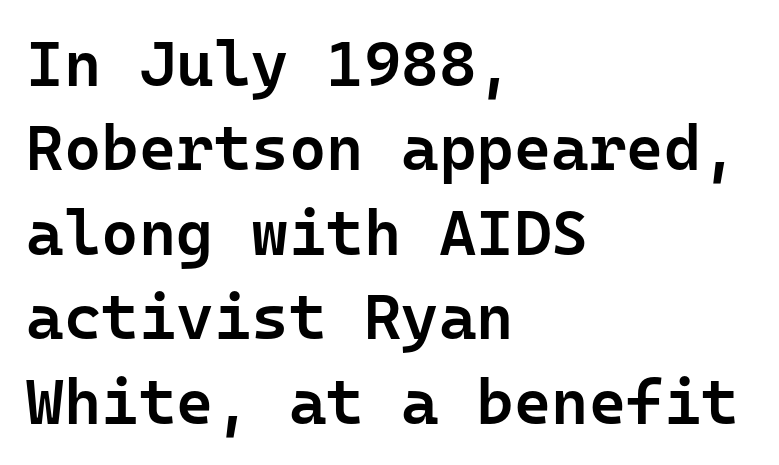
{"serif": "no", "italic": "no", "bold": "semi", "weight": "semibold", "width": "normal", "stroke_contrast": "low", "x_height": "medium", "monospaced": "yes", "underline": "no", "align": "left", "line_spacing": "normal", "line_spacing_ratio": 1.32, "letter_spacing": "normal", "letter_spacing_em": 0.0, "glyph_px": 64}
